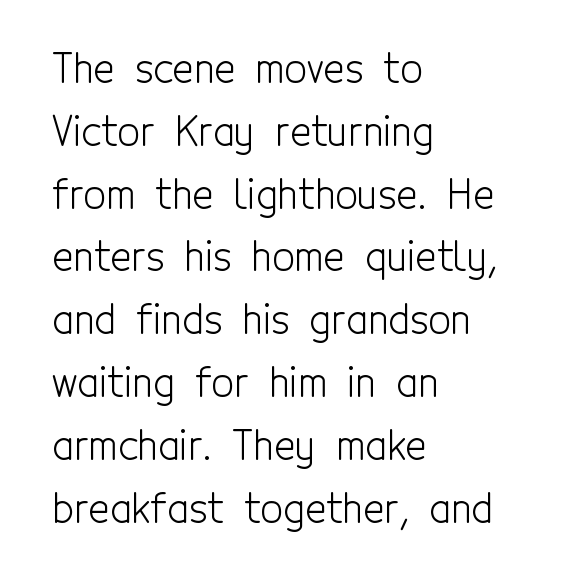
Q: Is the text bold? A: No.
Q: Is the text italic (slanted)? A: No, it is upright.
Q: Is the typeface a serif or a sans-serif typeface? A: Sans-serif.
Q: Is the text underlined? A: No.
Q: How is the paragraph aligned? A: Left-aligned.
Q: Is the spacing between letters normal or unusually wide? A: Normal.
Q: Is the spacing between lines tight, normal or loose? A: Normal.
Q: Width (condensed, normal, or wide)? A: Condensed.
Q: x-height? A: Medium.
Q: Monospaced? A: No.
